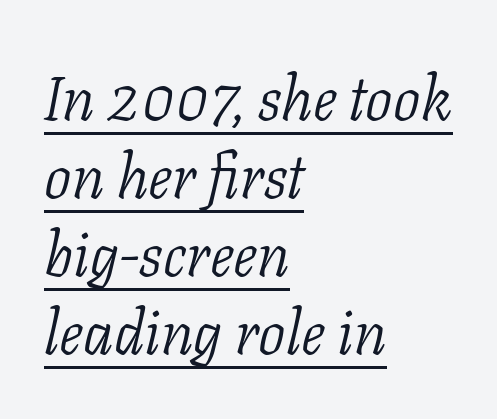
Q: Is the text bold? A: No.
Q: Is the text italic (slanted)? A: Yes, it leans right by about 11 degrees.
Q: Is the typeface a serif or a sans-serif typeface? A: Serif.
Q: Is the text underlined? A: Yes.
Q: How is the paragraph aligned? A: Left-aligned.
Q: Is the spacing between letters normal or unusually wide? A: Normal.
Q: Is the spacing between lines tight, normal or loose? A: Normal.
Q: Width (condensed, normal, or wide)? A: Normal.
Q: Stroke contrast? A: Low.
Q: x-height? A: Medium.
Q: Monospaced? A: No.
